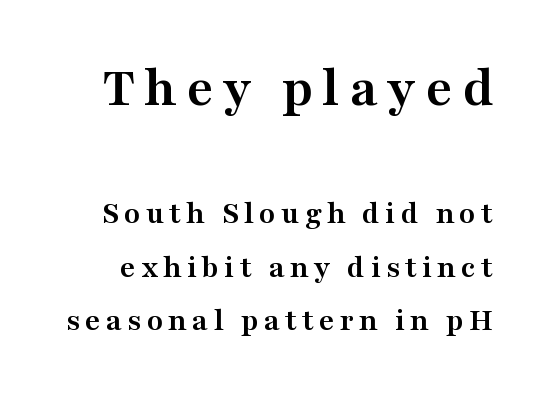
Q: Is the text bold? A: Yes.
Q: Is the text italic (slanted)? A: No, it is upright.
Q: Is the typeface a serif or a sans-serif typeface? A: Serif.
Q: Is the text underlined? A: No.
Q: Is the spacing between lines tight, normal or loose? A: Normal.
Q: Which block of text is set in a larger size, the first (top) or the second (bottom)? A: The first (top) one.
Q: Width (condensed, normal, or wide)? A: Wide.
Q: Stroke contrast? A: Medium.
Q: x-height? A: Medium.
Q: Monospaced? A: No.
